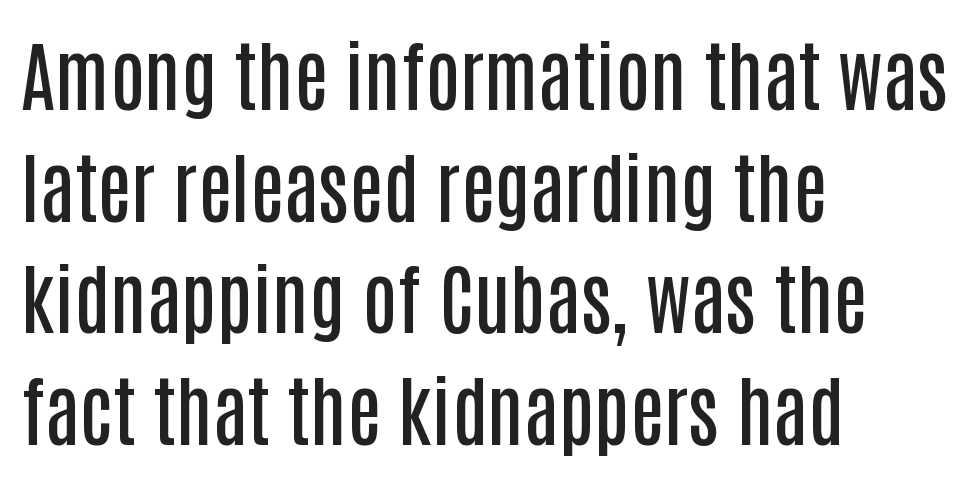
The image shows 77 px semibold, condensed sans-serif type, upright; set left-aligned, normal line spacing (1.45x), normal letter spacing, not underlined; low stroke contrast and a large x-height.
